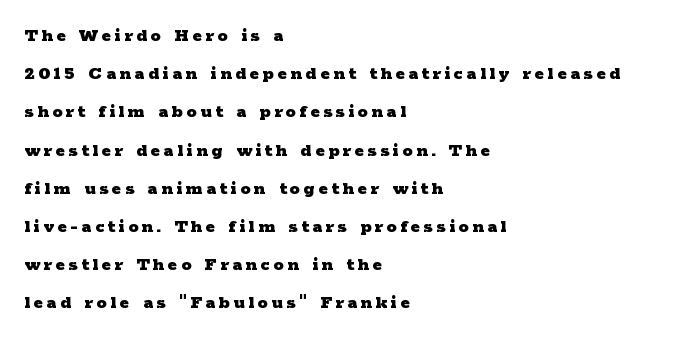
{"italic": "no", "bold": "yes", "underline": "no", "align": "left", "line_spacing": "loose", "line_spacing_ratio": 1.91, "glyph_px": 20}
